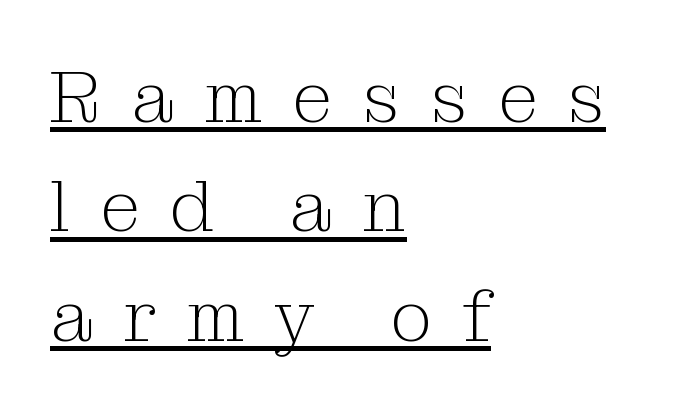
Q: Is the text bold? A: No.
Q: Is the text italic (slanted)? A: No, it is upright.
Q: Is the typeface a serif or a sans-serif typeface? A: Serif.
Q: Is the text underlined? A: Yes.
Q: How is the paragraph aligned? A: Left-aligned.
Q: Is the spacing between letters normal or unusually wide? A: Unusually wide.
Q: Is the spacing between lines tight, normal or loose? A: Normal.
Q: Width (condensed, normal, or wide)? A: Normal.
Q: Stroke contrast? A: Medium.
Q: x-height? A: Medium.
Q: Monospaced? A: No.
